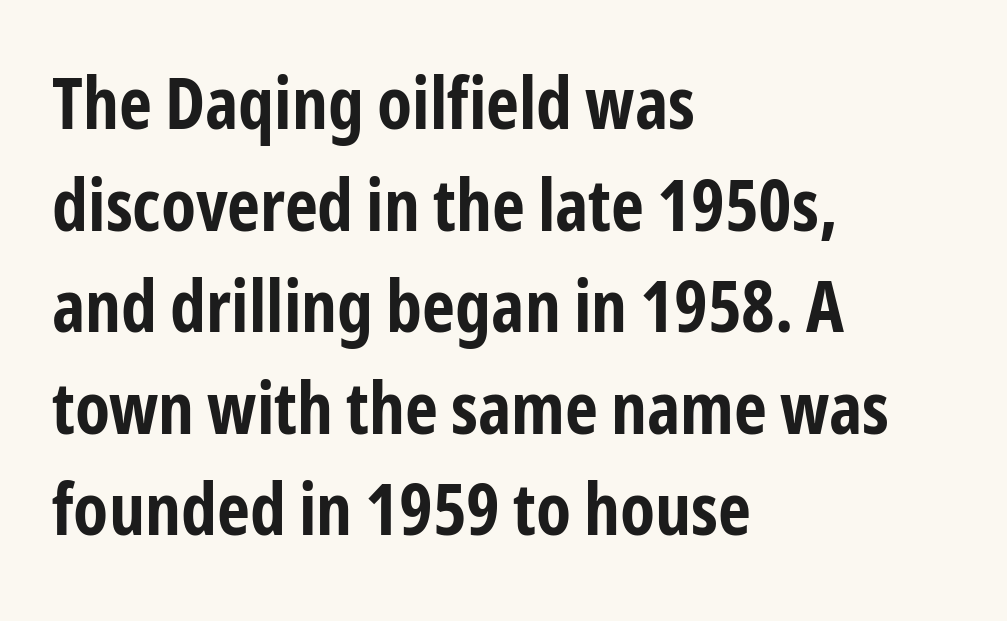
The zone under the glyphs is completely vacant. Rendered with straight, roman letterforms. Strokes here are thick enough to call this a true bold. The leading is moderate, giving the passage an even texture.
